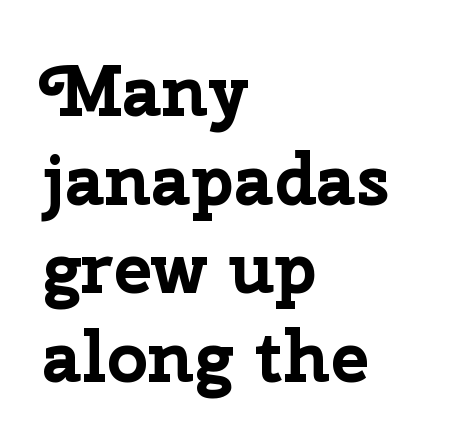
Q: Is the text bold? A: Yes.
Q: Is the text italic (slanted)? A: No, it is upright.
Q: Is the typeface a serif or a sans-serif typeface? A: Sans-serif.
Q: Is the text underlined? A: No.
Q: How is the paragraph aligned? A: Left-aligned.
Q: Is the spacing between letters normal or unusually wide? A: Normal.
Q: Width (condensed, normal, or wide)? A: Normal.
Q: Stroke contrast? A: Low.
Q: x-height? A: Medium.
Q: Monospaced? A: No.
